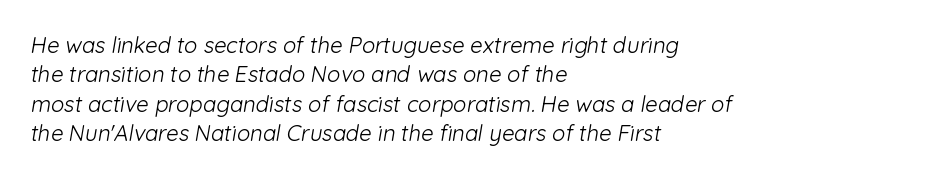
Caption: face not bold, strokes unweighted. How are the letters spaced? Ordinarily, with no added tracking. Summary of vertical rhythm: regular, with standard interline spacing. Plain, unruled lines of type. The paragraph has a hard left edge and a soft right edge.
